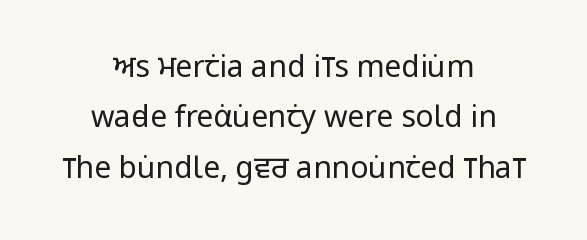
{"serif": "no", "italic": "no", "bold": "no", "weight": "regular", "width": "condensed", "stroke_contrast": "low", "x_height": "large", "monospaced": "no", "underline": "no", "align": "center", "line_spacing": "normal", "line_spacing_ratio": 1.68, "letter_spacing": "normal", "letter_spacing_em": 0.0, "glyph_px": 30}
